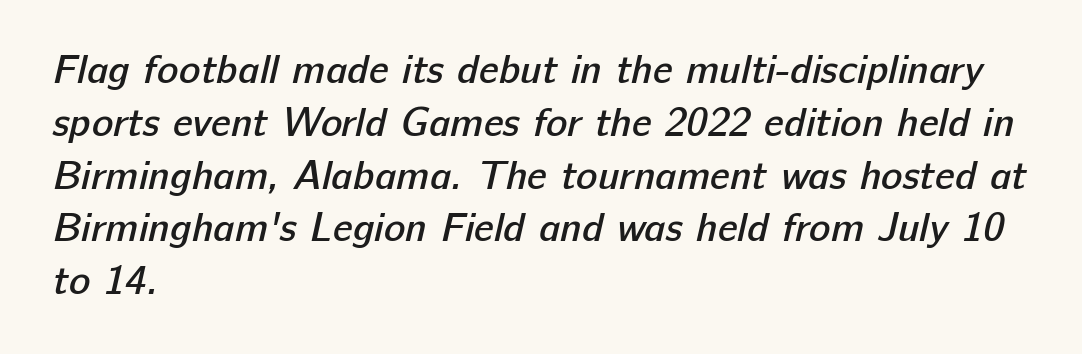
The image shows 40 px semibold sans-serif type; set left-aligned, normal line spacing (1.32x), normal letter spacing, not underlined; low stroke contrast and a medium x-height.
